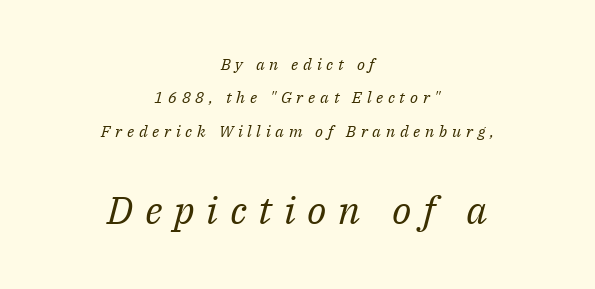
Q: Is the text bold? A: No.
Q: Is the text italic (slanted)? A: Yes, it leans right by about 14 degrees.
Q: Is the typeface a serif or a sans-serif typeface? A: Serif.
Q: Is the text underlined? A: No.
Q: How is the paragraph aligned? A: Centered.
Q: Is the spacing between letters normal or unusually wide? A: Unusually wide.
Q: Is the spacing between lines tight, normal or loose? A: Loose.
Q: Which block of text is set in a larger size, the first (top) or the second (bottom)? A: The second (bottom) one.
Q: Width (condensed, normal, or wide)? A: Normal.
Q: Stroke contrast? A: Medium.
Q: x-height? A: Medium.
Q: Monospaced? A: No.
